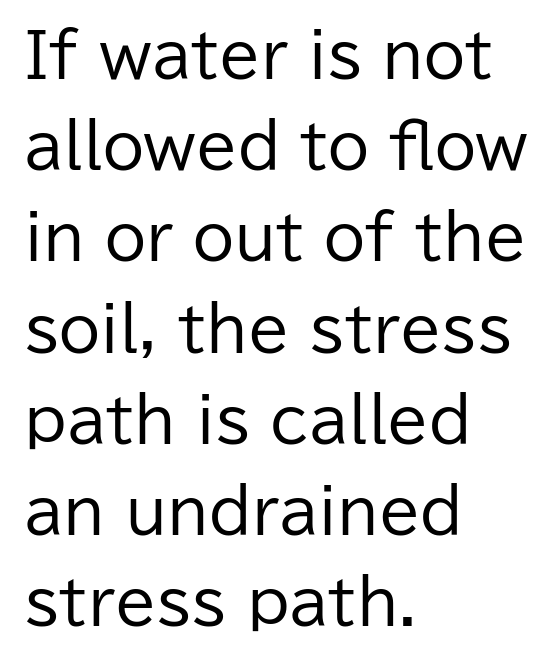
Q: Is the text bold? A: No.
Q: Is the text italic (slanted)? A: No, it is upright.
Q: Is the typeface a serif or a sans-serif typeface? A: Sans-serif.
Q: Is the text underlined? A: No.
Q: How is the paragraph aligned? A: Left-aligned.
Q: Is the spacing between letters normal or unusually wide? A: Normal.
Q: Is the spacing between lines tight, normal or loose? A: Normal.
Q: Width (condensed, normal, or wide)? A: Normal.
Q: Stroke contrast? A: Low.
Q: x-height? A: Medium.
Q: Monospaced? A: No.
